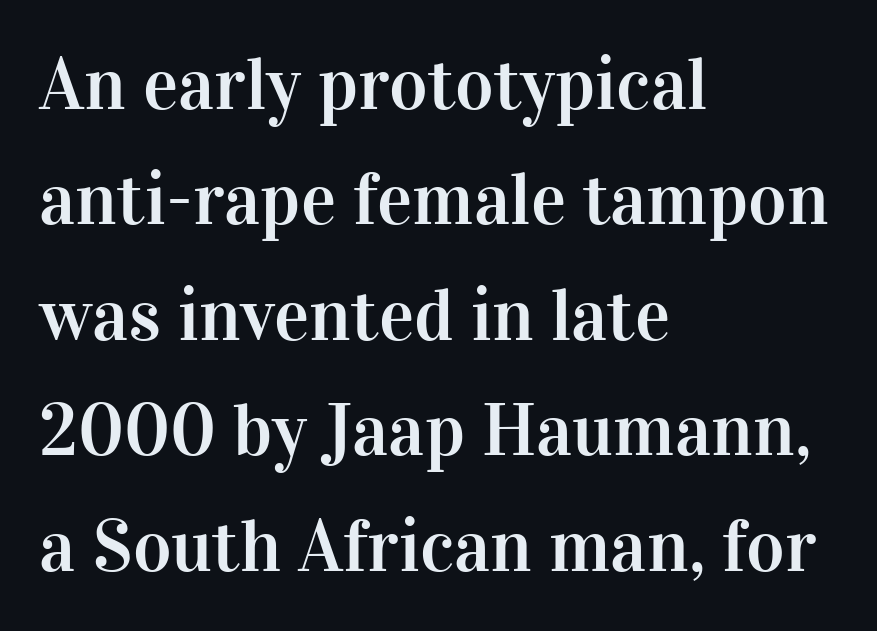
Tracking value appears to be zero — textbook default spacing. The compositor pushed each line to the left boundary. Varying glyph widths throughout — classic text-font behaviour. The rows are spaced the way most documents space them. This is the regular roman posture of the typeface. Has an underline been added? It has not.
